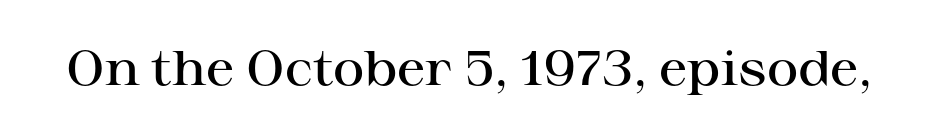
Q: Is the text bold? A: Semi-bold.
Q: Is the text italic (slanted)? A: No, it is upright.
Q: Is the typeface a serif or a sans-serif typeface? A: Serif.
Q: Is the text underlined? A: No.
Q: Is the spacing between letters normal or unusually wide? A: Normal.
Q: Width (condensed, normal, or wide)? A: Wide.
Q: Stroke contrast? A: High.
Q: x-height? A: Medium.
Q: Monospaced? A: No.
